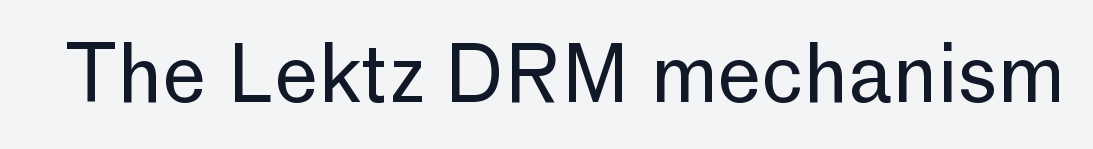
Q: Is the text bold? A: No.
Q: Is the text italic (slanted)? A: No, it is upright.
Q: Is the typeface a serif or a sans-serif typeface? A: Sans-serif.
Q: Is the text underlined? A: No.
Q: Is the spacing between letters normal or unusually wide? A: Normal.
Q: Width (condensed, normal, or wide)? A: Normal.
Q: Stroke contrast? A: Low.
Q: x-height? A: Medium.
Q: Monospaced? A: No.
